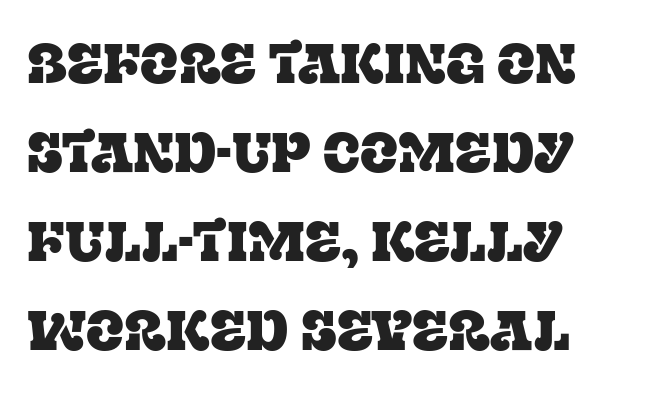
The words here are not underlined. What kind of face is this? One with serifs. Character widths vary here, with narrow letters taking less room than wide ones. Ordinary non-slanted type is in use.
